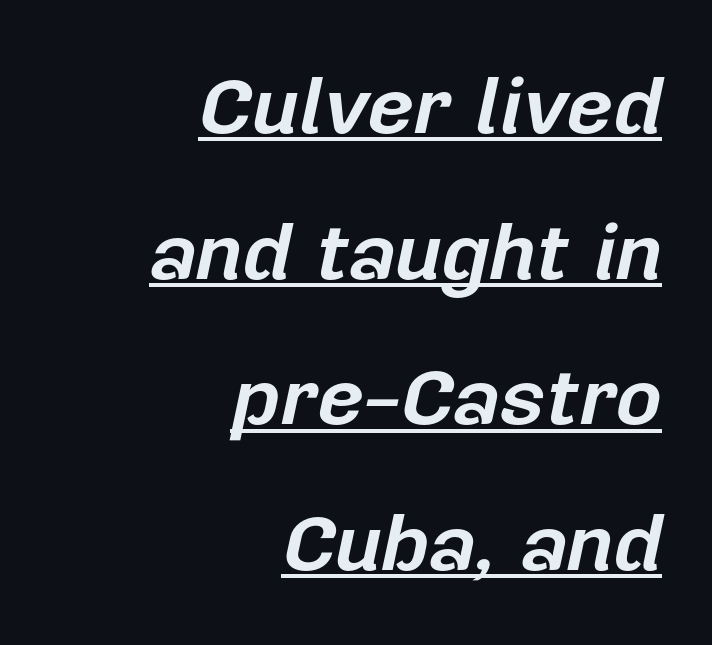
The image shows 80 px bold type, italic (leaning right); set right-aligned, line spacing 1.82x, normal letter spacing, underlined; low stroke contrast and a medium x-height.
